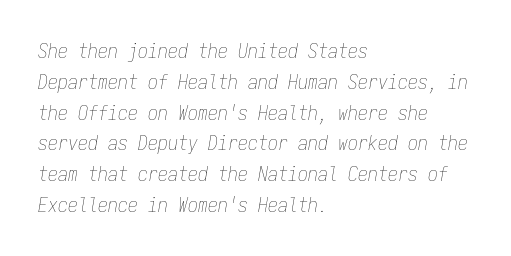
The image shows 20 px text type, italic (leaning right); set left-aligned, normal line spacing (1.54x), normal letter spacing, not underlined.
